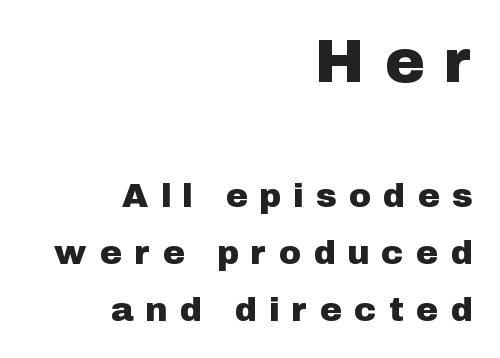
Caption: multi-line text, flush right, ragged left. Nope, not italic — everything's standing straight. Each new line begins a customary step beneath the previous one. Check under the words: just untouched page. Loose tracking; the words dissolve into strings of separated letters.
